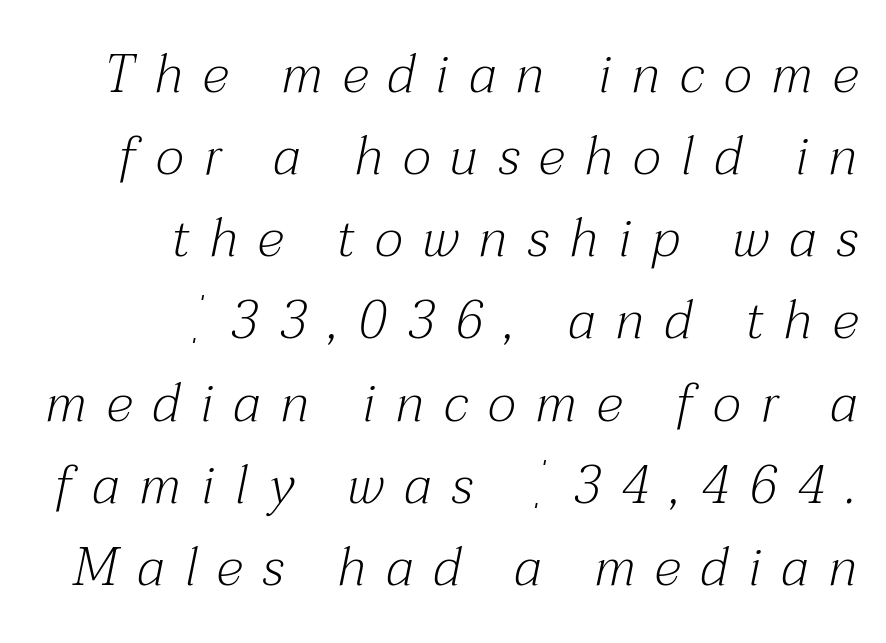
Rendered with sloped, italic letterforms. The area under the type is left untouched. Students, observe: this is what conventionally led text looks like. The passage shown is typed in a proportional face where columns would drift. This rendering widens character spacing well past its baseline value. Alignment: flush right.
